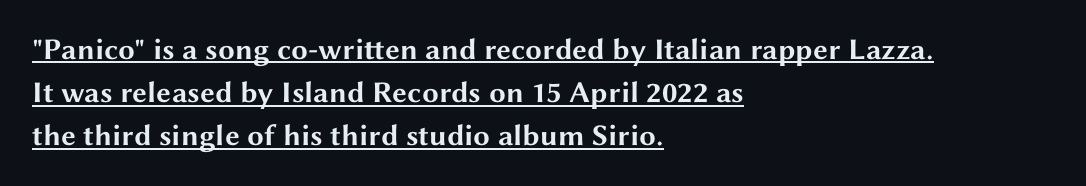
{"serif": "no", "italic": "no", "bold": "yes", "weight": "bold", "width": "wide", "stroke_contrast": "medium", "x_height": "medium", "monospaced": "no", "underline": "yes", "align": "left", "line_spacing": "normal", "line_spacing_ratio": 1.44, "letter_spacing": "normal", "letter_spacing_em": 0.0, "glyph_px": 30}
